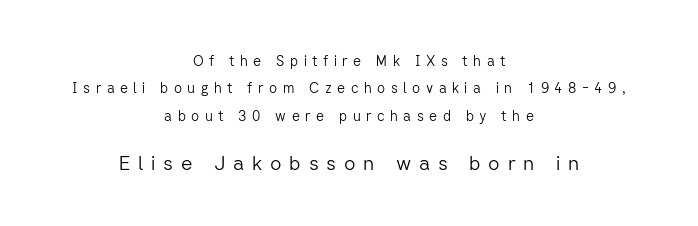
The image shows 20 px text type, upright; set centered, loose line spacing (1.95x), unusually wide letter spacing (+0.39 em), not underlined; the second (bottom) block is 1.43x larger.
